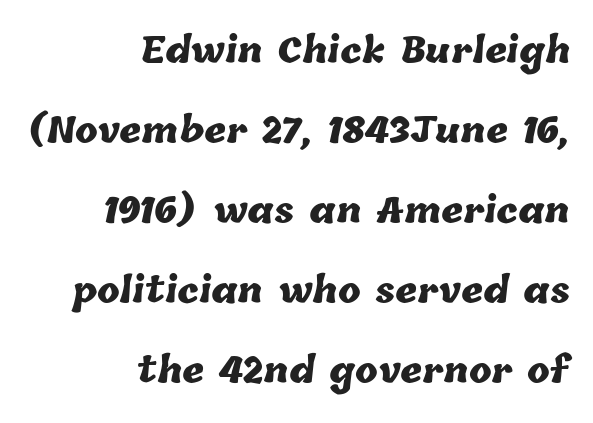
{"bold": "yes", "weight": "heavy", "width": "normal", "stroke_contrast": "low", "x_height": "medium", "monospaced": "no", "underline": "no", "align": "right", "line_spacing": "loose", "line_spacing_ratio": 2.35, "letter_spacing": "normal", "letter_spacing_em": 0.0, "glyph_px": 34}
